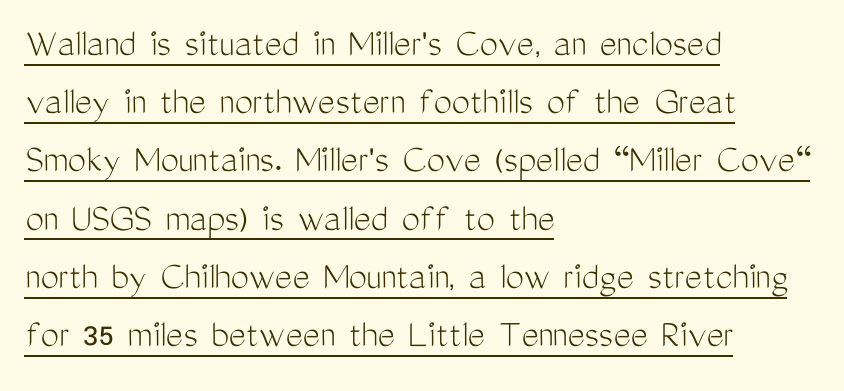
The image shows 41 px light, condensed sans-serif type, upright; set left-aligned, normal line spacing (1.42x), normal letter spacing, underlined; medium stroke contrast and a medium x-height.
